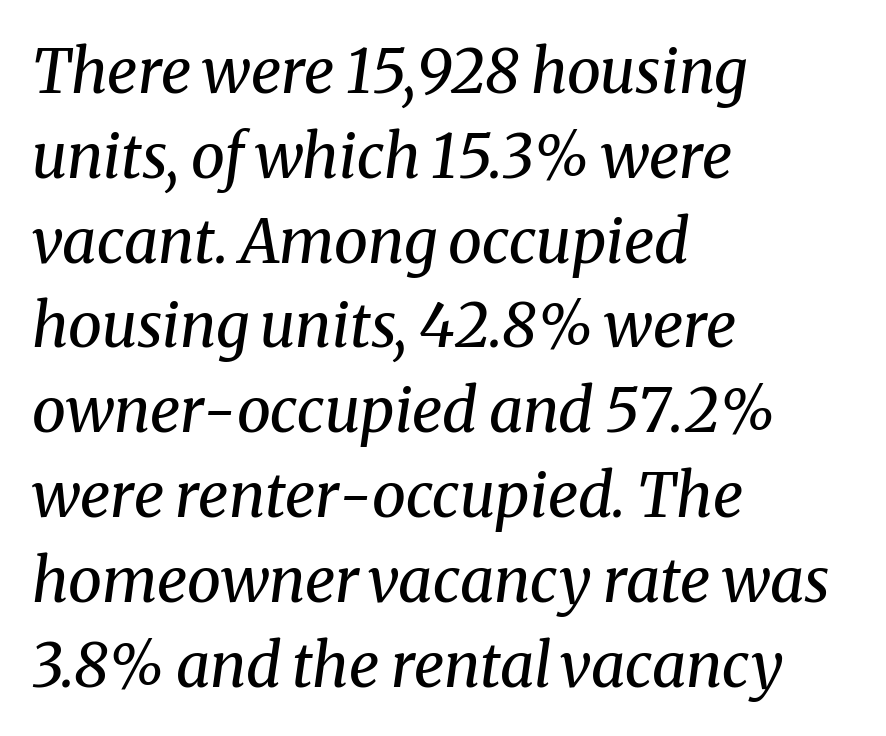
Q: Is the text bold? A: No.
Q: Is the text italic (slanted)? A: Yes, it leans right by about 8 degrees.
Q: Is the typeface a serif or a sans-serif typeface? A: Serif.
Q: Is the text underlined? A: No.
Q: How is the paragraph aligned? A: Left-aligned.
Q: Is the spacing between letters normal or unusually wide? A: Normal.
Q: Is the spacing between lines tight, normal or loose? A: Normal.
Q: Width (condensed, normal, or wide)? A: Normal.
Q: Stroke contrast? A: Medium.
Q: x-height? A: Medium.
Q: Monospaced? A: No.
